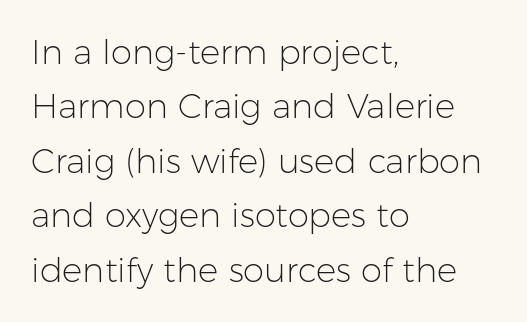
Quick note: underline off. You could not count columns in this text — the font is proportionally spaced. In terms of leading, this rendering sits right in the middle. Observe the ordinary spacing: letters are neighbours, not strangers. The type sits square on the baseline with zero lean.
